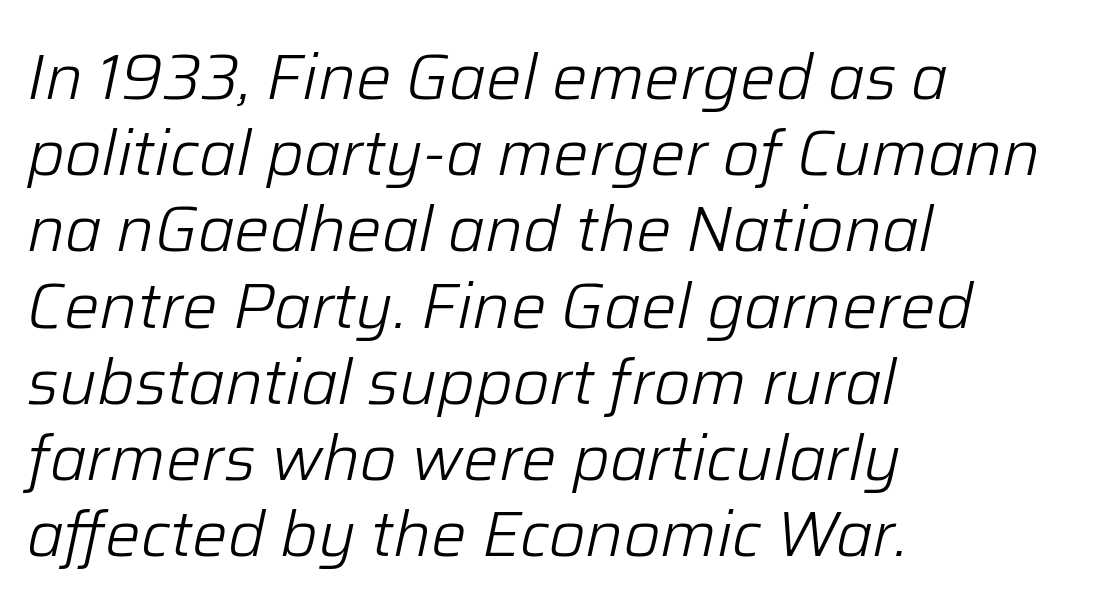
Each line starts at the same left margin while the right side varies. Observe the ordinary spacing: letters are neighbours, not strangers. The face looks like a standard text weight, possibly lighter. Proportional: the letters do not fall into vertical columns. Yep, that's italic — everything's leaning.
